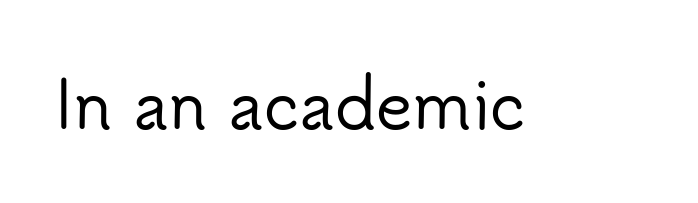
Spacing verdict: proportional, widths tailored to each character. You can tell from the bare stems that sans-serif type was used. Between one letter and the next there's only the usual sliver of space. The lettering stays uniformly vertical, giving the passage a roman look. The words here are not underlined.
